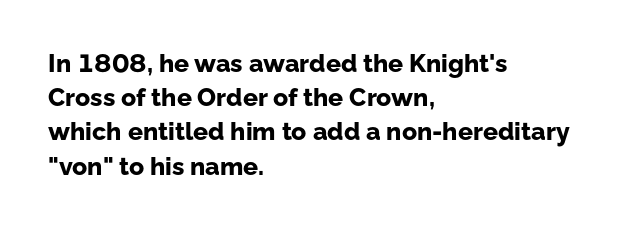
The image shows 25 px bold type, upright; set left-aligned, normal line spacing (1.37x), normal letter spacing, not underlined.
